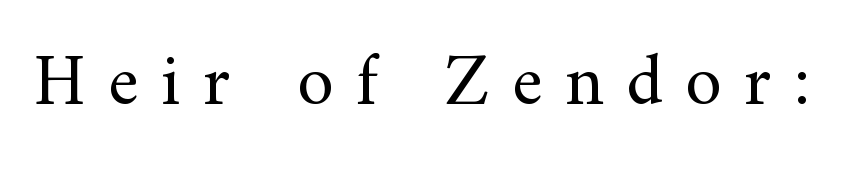
The image shows 74 px regular-weight serif type, upright; set unusually wide letter spacing (+0.3 em), not underlined; medium stroke contrast and a small x-height.
